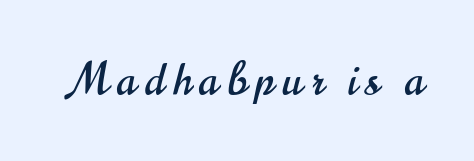
Q: Is the text italic (slanted)? A: Yes.
Q: Is the typeface a serif or a sans-serif typeface? A: Sans-serif.
Q: Is the text underlined? A: No.
Q: Width (condensed, normal, or wide)? A: Condensed.
Q: Stroke contrast? A: High.
Q: x-height? A: Small.
Q: Monospaced? A: No.
